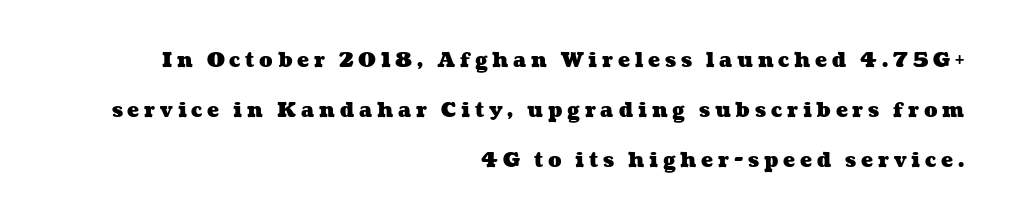
The image shows 20 px bold type; set right-aligned, loose line spacing (2.49x), unusually wide letter spacing (+0.24 em), not underlined.
